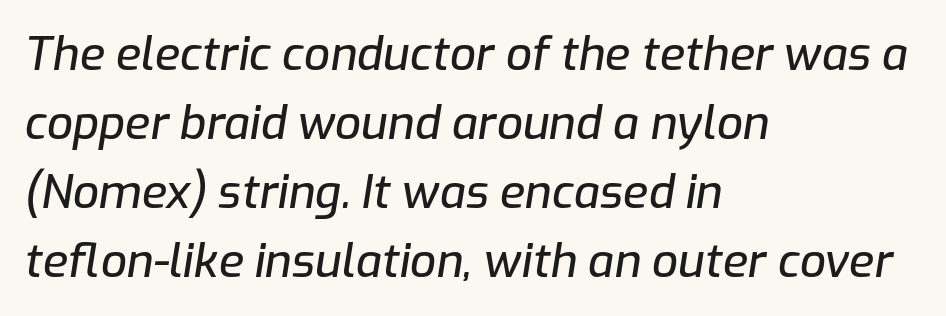
The image shows 46 px text type, italic (leaning right); set left-aligned, normal line spacing (1.5x), normal letter spacing, not underlined; low stroke contrast and a medium x-height.
